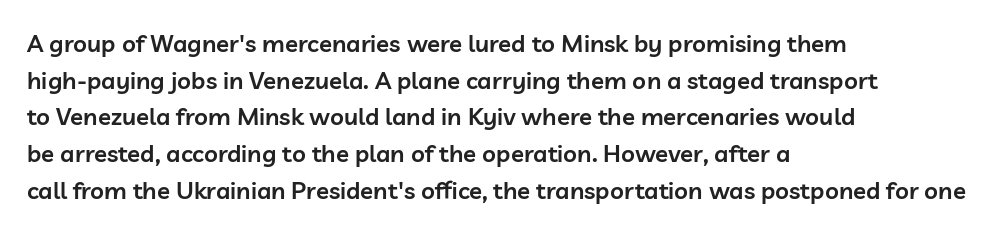
{"italic": "no", "bold": "semi", "underline": "no", "align": "left", "line_spacing": "normal", "line_spacing_ratio": 1.53, "letter_spacing": "normal", "letter_spacing_em": 0.0, "glyph_px": 24}
